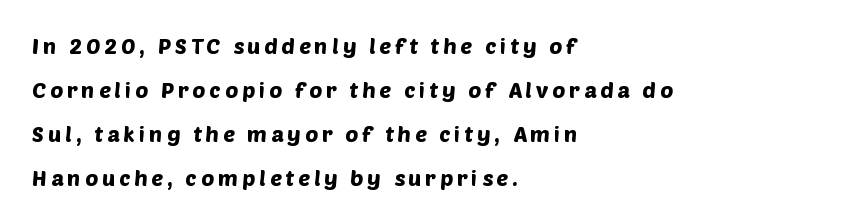
{"underline": "no", "align": "left", "line_spacing": "loose", "line_spacing_ratio": 2.0, "glyph_px": 22}
